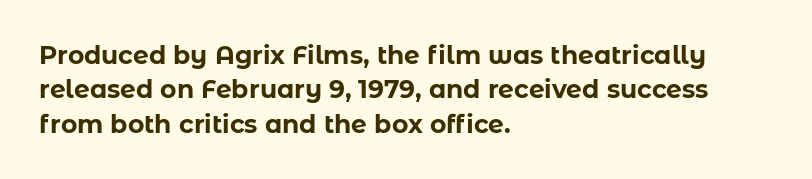
{"italic": "no", "bold": "yes", "underline": "no", "align": "left", "line_spacing": "normal", "line_spacing_ratio": 1.38, "letter_spacing": "normal", "letter_spacing_em": 0.0, "glyph_px": 25}
